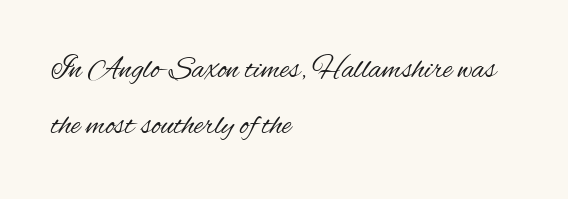
Q: Is the text bold? A: No.
Q: Is the text italic (slanted)? A: Yes.
Q: Is the typeface a serif or a sans-serif typeface? A: Sans-serif.
Q: Is the text underlined? A: No.
Q: How is the paragraph aligned? A: Left-aligned.
Q: Is the spacing between letters normal or unusually wide? A: Normal.
Q: Width (condensed, normal, or wide)? A: Condensed.
Q: Stroke contrast? A: Medium.
Q: x-height? A: Small.
Q: Monospaced? A: No.
